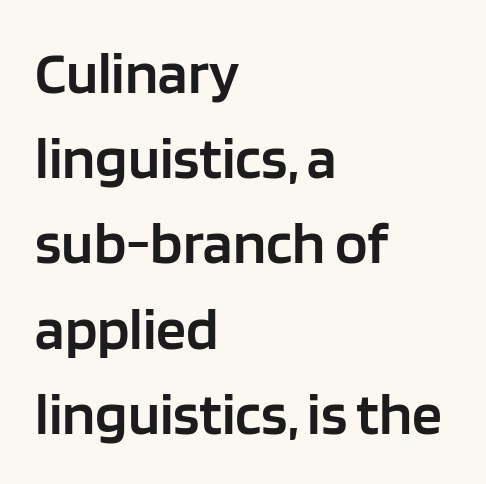
{"serif": "no", "italic": "no", "bold": "semi", "weight": "semibold", "width": "normal", "stroke_contrast": "low", "x_height": "large", "monospaced": "no", "underline": "no", "align": "left", "line_spacing": "normal", "line_spacing_ratio": 1.42, "letter_spacing": "normal", "letter_spacing_em": 0.0, "glyph_px": 60}
